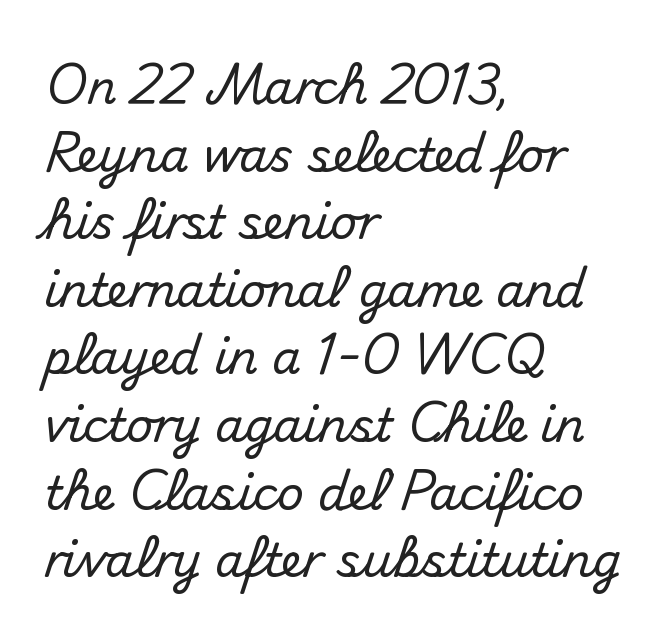
The image shows 46 px sans-serif type; set left-aligned, normal line spacing (1.47x), normal letter spacing, not underlined; medium stroke contrast and a small x-height.
